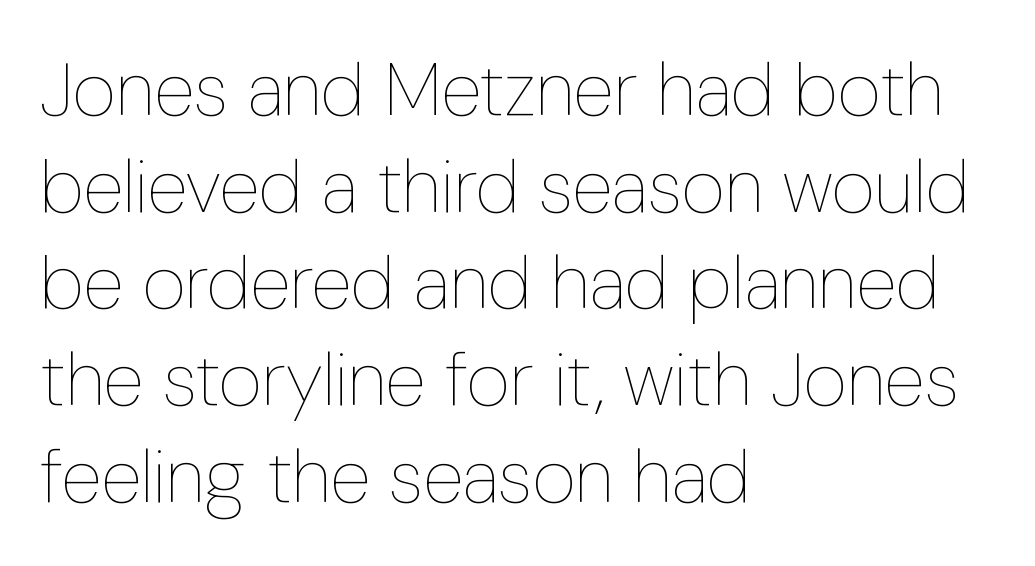
A light-to-regular cut is what we see here. Words float on clear page, feet unadorned. The typography opts for an upright posture over an oblique one. If you drew a ruler down the left edge, every line would touch it. Letter spacing: default. Proportional: the letters do not fall into vertical columns.
